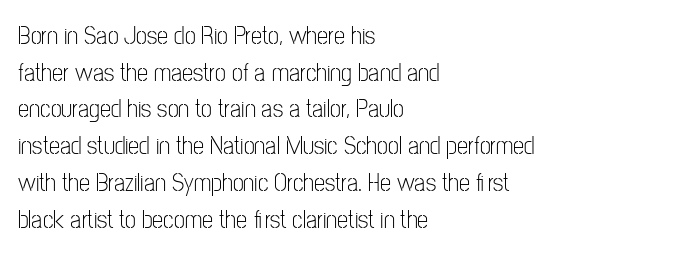
{"italic": "no", "bold": "no", "underline": "no", "align": "left", "line_spacing": "normal", "line_spacing_ratio": 1.47, "letter_spacing": "normal", "letter_spacing_em": 0.0, "glyph_px": 25}
